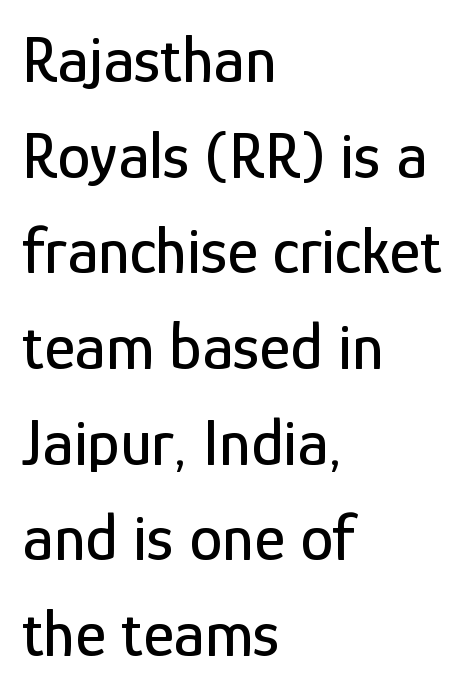
Q: Is the text italic (slanted)? A: No, it is upright.
Q: Is the typeface a serif or a sans-serif typeface? A: Sans-serif.
Q: Is the text underlined? A: No.
Q: How is the paragraph aligned? A: Left-aligned.
Q: Is the spacing between letters normal or unusually wide? A: Normal.
Q: Is the spacing between lines tight, normal or loose? A: Normal.
Q: Width (condensed, normal, or wide)? A: Condensed.
Q: Stroke contrast? A: Low.
Q: x-height? A: Medium.
Q: Monospaced? A: No.
